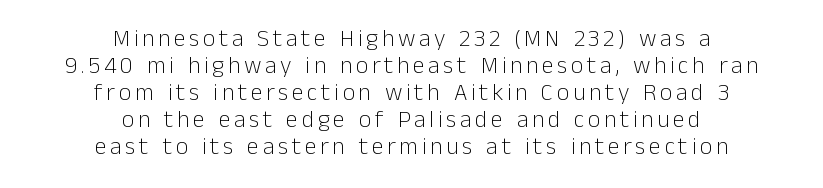
Q: Is the text bold? A: No.
Q: Is the text italic (slanted)? A: No, it is upright.
Q: Is the text underlined? A: No.
Q: How is the paragraph aligned? A: Centered.
Q: Is the spacing between lines tight, normal or loose? A: Tight.
